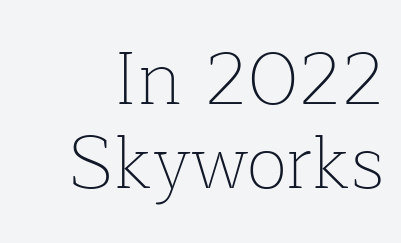
Does extra space separate the letters? No, they use regular spacing. Note the varied advance widths — an 'i' is clearly narrower than an 'm'. The passage shown is not bold in any degree. The letters stand straight up with perfectly vertical stems.
